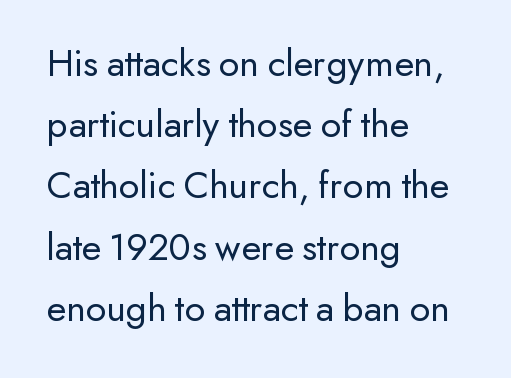
Q: Is the text bold? A: No.
Q: Is the text italic (slanted)? A: No, it is upright.
Q: Is the typeface a serif or a sans-serif typeface? A: Sans-serif.
Q: Is the text underlined? A: No.
Q: How is the paragraph aligned? A: Left-aligned.
Q: Is the spacing between letters normal or unusually wide? A: Normal.
Q: Is the spacing between lines tight, normal or loose? A: Normal.
Q: Width (condensed, normal, or wide)? A: Normal.
Q: Stroke contrast? A: Low.
Q: x-height? A: Small.
Q: Monospaced? A: No.
